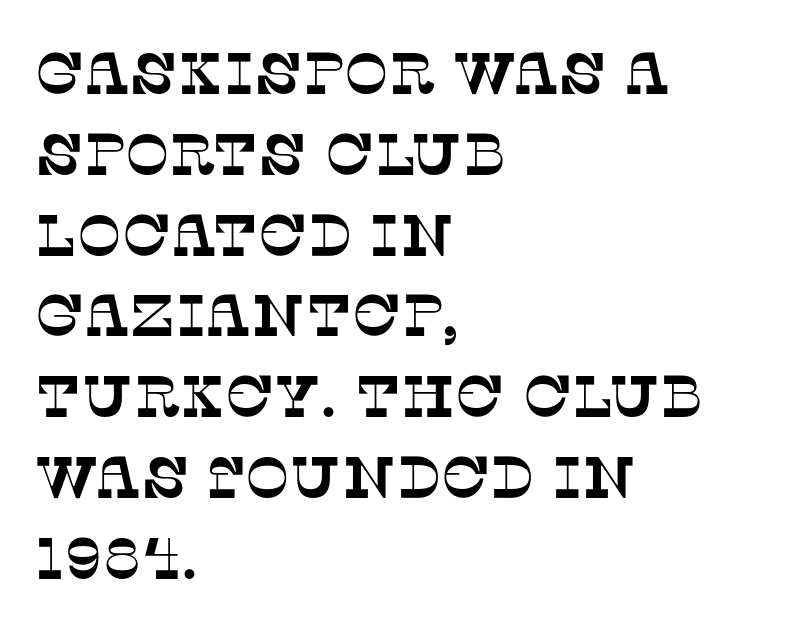
{"serif": "yes", "width": "normal", "stroke_contrast": "low", "x_height": "large", "monospaced": "no", "underline": "no", "align": "left", "line_spacing": "normal", "line_spacing_ratio": 1.37, "letter_spacing": "normal", "letter_spacing_em": 0.0, "glyph_px": 59}
